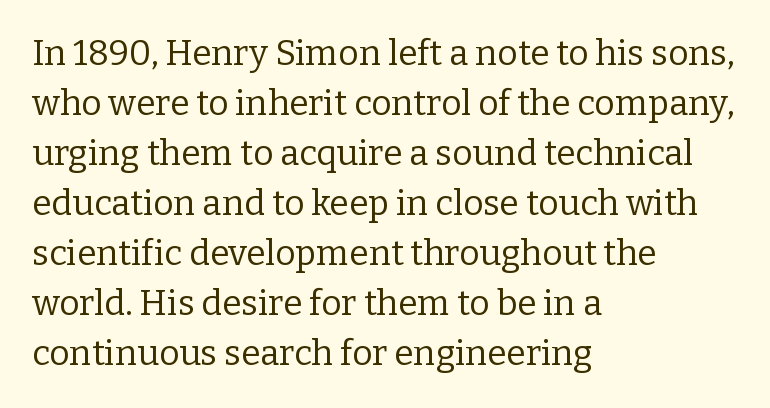
Q: Is the text bold? A: No.
Q: Is the text italic (slanted)? A: No, it is upright.
Q: Is the typeface a serif or a sans-serif typeface? A: Serif.
Q: Is the text underlined? A: No.
Q: How is the paragraph aligned? A: Left-aligned.
Q: Is the spacing between letters normal or unusually wide? A: Normal.
Q: Is the spacing between lines tight, normal or loose? A: Normal.
Q: Width (condensed, normal, or wide)? A: Normal.
Q: Stroke contrast? A: Low.
Q: x-height? A: Medium.
Q: Monospaced? A: No.
